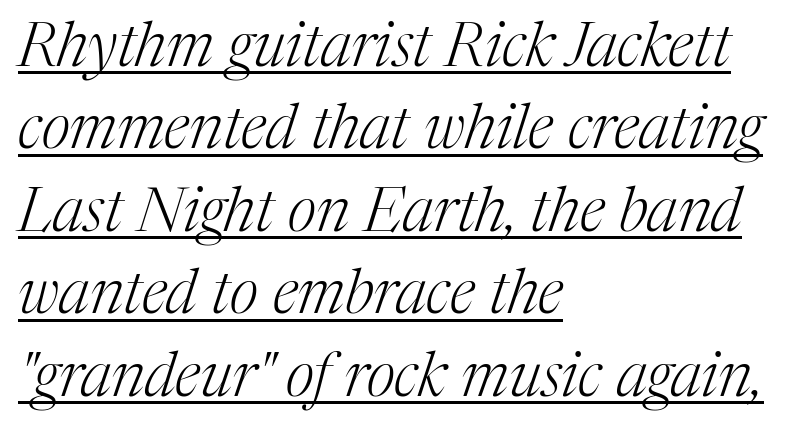
The letters advance in unequal steps, a hallmark of proportional type. The passage is arranged the way most books set body copy — flush left. Does extra space separate the letters? No, they use regular spacing. Is there much room between lines? A standard amount, neither cramped nor airy. These lines were composed using italics.
